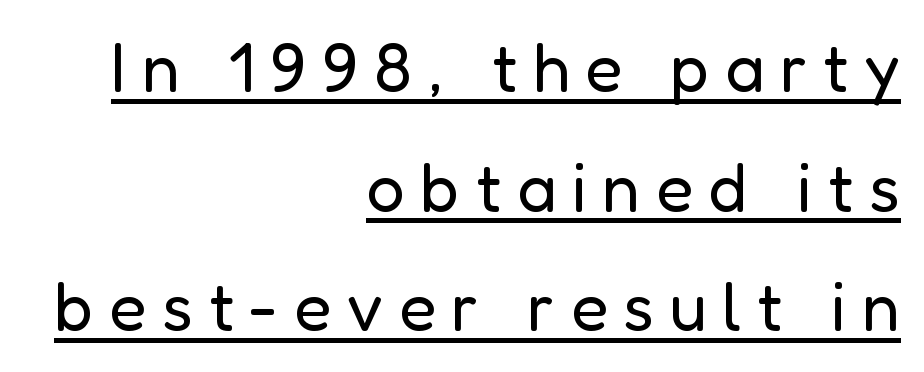
Q: Is the text bold? A: No.
Q: Is the text italic (slanted)? A: No, it is upright.
Q: Is the typeface a serif or a sans-serif typeface? A: Sans-serif.
Q: Is the text underlined? A: Yes.
Q: How is the paragraph aligned? A: Right-aligned.
Q: Is the spacing between letters normal or unusually wide? A: Unusually wide.
Q: Width (condensed, normal, or wide)? A: Normal.
Q: Stroke contrast? A: Low.
Q: x-height? A: Medium.
Q: Monospaced? A: No.
